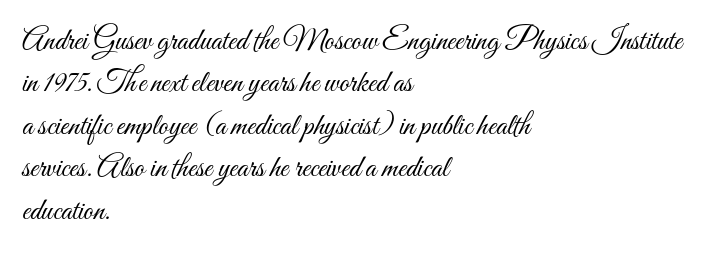
{"bold": "no", "weight": "light", "width": "condensed", "stroke_contrast": "medium", "x_height": "small", "monospaced": "no", "underline": "no", "align": "left", "line_spacing": "normal", "line_spacing_ratio": 1.37, "letter_spacing": "normal", "letter_spacing_em": 0.0, "glyph_px": 31}
